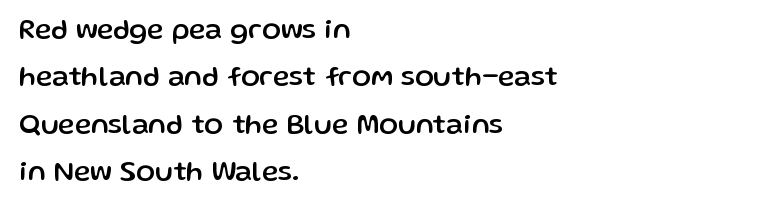
{"serif": "no", "italic": "no", "width": "normal", "stroke_contrast": "low", "x_height": "medium", "monospaced": "no", "underline": "no", "align": "left", "line_spacing": "normal", "line_spacing_ratio": 1.69, "letter_spacing": "normal", "letter_spacing_em": 0.0, "glyph_px": 28}
